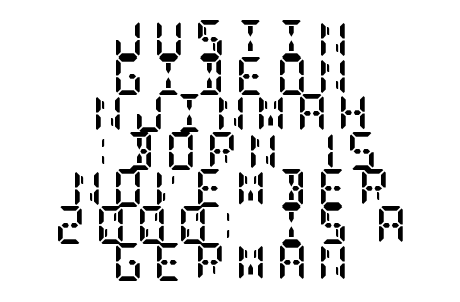
Emphasis by weight is at full strength: bold. Each new line begins almost immediately beneath the previous one. Compared with typical body copy, the letter spacing here is much looser. Each row of text sits above clean, open space. The text was rendered using a seriffed face with decorative stroke endings. The text block is weighted toward neither margin, spreading evenly from the middle.
